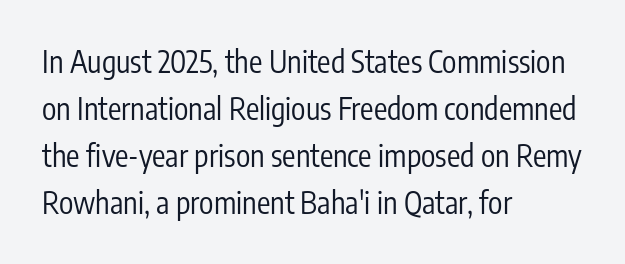
{"serif": "no", "italic": "no", "bold": "no", "weight": "regular", "width": "condensed", "stroke_contrast": "low", "x_height": "medium", "monospaced": "no", "underline": "no", "align": "left", "line_spacing": "normal", "line_spacing_ratio": 1.57, "letter_spacing": "normal", "letter_spacing_em": 0.0, "glyph_px": 30}
